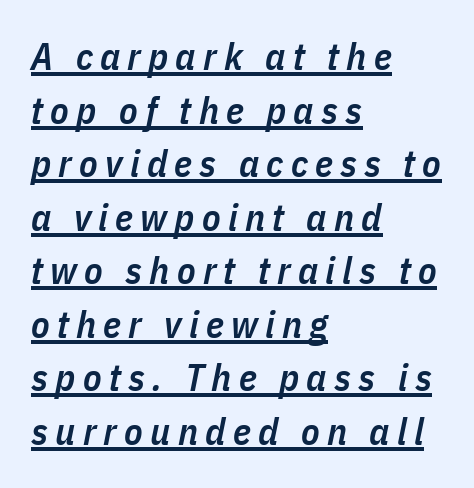
The image shows 38 px semibold, condensed type, italic (leaning right); set left-aligned, normal line spacing (1.41x), underlined; low stroke contrast and a medium x-height.
